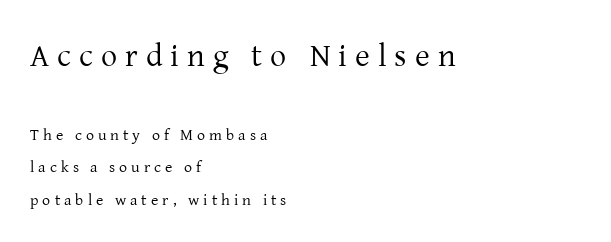
{"serif": "yes", "italic": "no", "bold": "no", "weight": "regular", "width": "normal", "stroke_contrast": "low", "x_height": "medium", "monospaced": "no", "underline": "no", "align": "left", "line_spacing": "loose", "line_spacing_ratio": 2.06, "letter_spacing": "wide", "letter_spacing_em": 0.25, "larger_block": "first", "size_ratio": 2.0, "glyph_px": 32}
